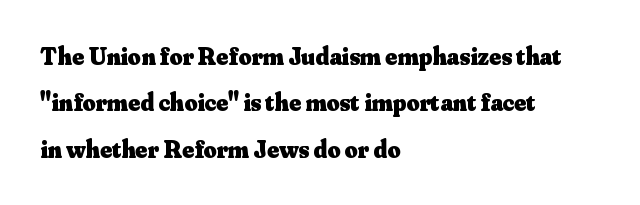
Q: Is the text bold? A: Yes.
Q: Is the text italic (slanted)? A: No, it is upright.
Q: Is the text underlined? A: No.
Q: How is the paragraph aligned? A: Left-aligned.
Q: Is the spacing between letters normal or unusually wide? A: Normal.
